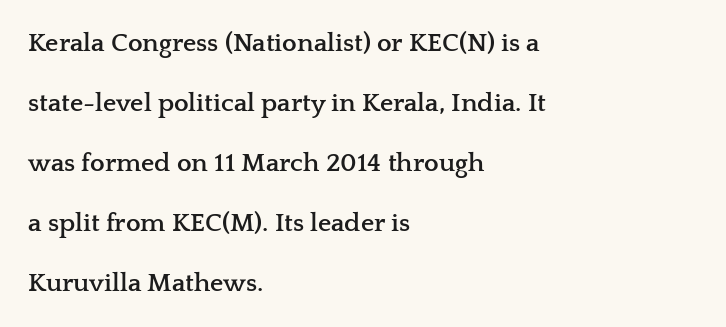
The image shows 26 px bold type, upright; set left-aligned, loose line spacing (2.31x), normal letter spacing, not underlined.
